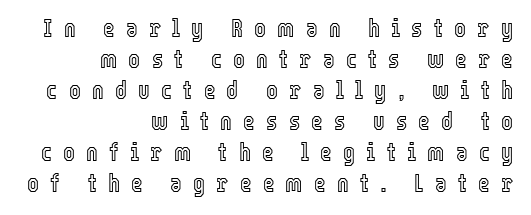
Tracking value appears strongly positive — letters spread wide. Anything drawn beneath the words? Only blank space. Alignment: flush right. Upright lettering throughout.
